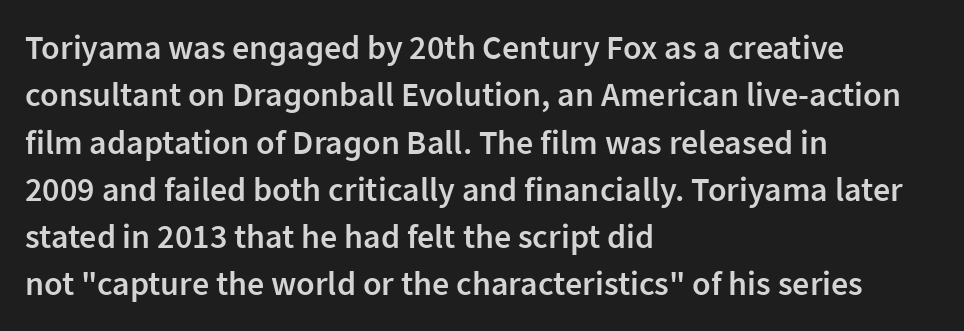
Q: Is the text bold? A: Semi-bold.
Q: Is the text italic (slanted)? A: No, it is upright.
Q: Is the typeface a serif or a sans-serif typeface? A: Sans-serif.
Q: Is the text underlined? A: No.
Q: How is the paragraph aligned? A: Left-aligned.
Q: Is the spacing between letters normal or unusually wide? A: Normal.
Q: Is the spacing between lines tight, normal or loose? A: Normal.
Q: Width (condensed, normal, or wide)? A: Normal.
Q: Stroke contrast? A: Low.
Q: x-height? A: Medium.
Q: Monospaced? A: No.
